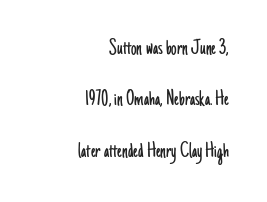
{"italic": "no", "bold": "no", "underline": "no", "align": "right", "line_spacing": "loose", "line_spacing_ratio": 2.34, "letter_spacing": "normal", "letter_spacing_em": 0.0, "glyph_px": 22}
